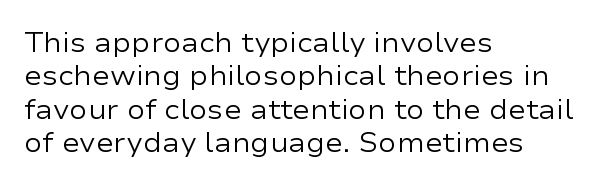
{"italic": "no", "bold": "no", "underline": "no", "align": "left", "line_spacing_ratio": 1.24, "letter_spacing": "normal", "letter_spacing_em": 0.0, "glyph_px": 27}
